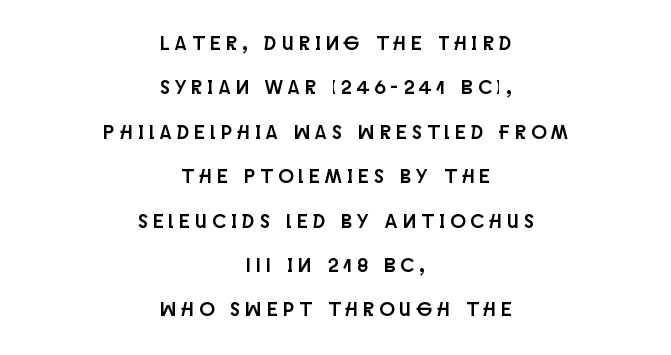
Q: Is the text italic (slanted)? A: No, it is upright.
Q: Is the text underlined? A: No.
Q: How is the paragraph aligned? A: Centered.
Q: Is the spacing between letters normal or unusually wide? A: Unusually wide.
Q: Is the spacing between lines tight, normal or loose? A: Loose.
